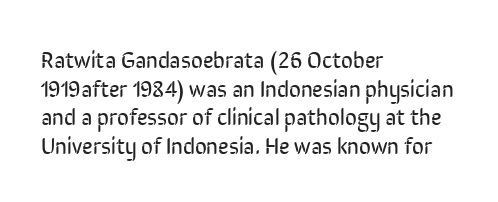
Q: Is the text bold? A: No.
Q: Is the text italic (slanted)? A: No, it is upright.
Q: Is the text underlined? A: No.
Q: How is the paragraph aligned? A: Left-aligned.
Q: Is the spacing between letters normal or unusually wide? A: Normal.
